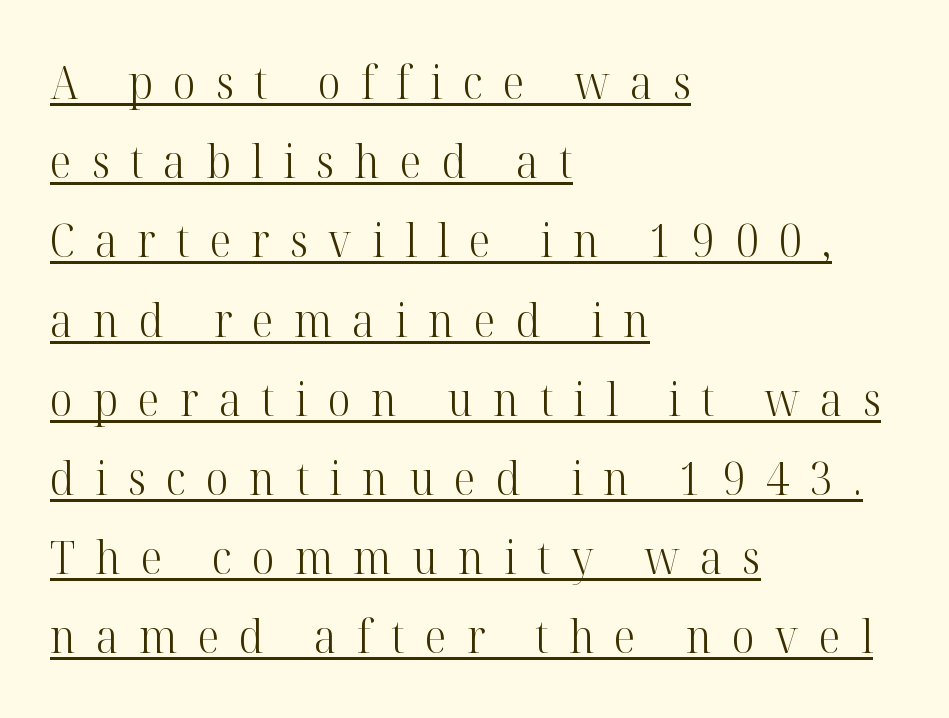
{"serif": "yes", "italic": "no", "bold": "no", "weight": "light", "width": "normal", "stroke_contrast": "high", "x_height": "medium", "monospaced": "no", "underline": "yes", "align": "left", "line_spacing_ratio": 1.76, "letter_spacing": "wide", "letter_spacing_em": 0.45, "glyph_px": 45}
